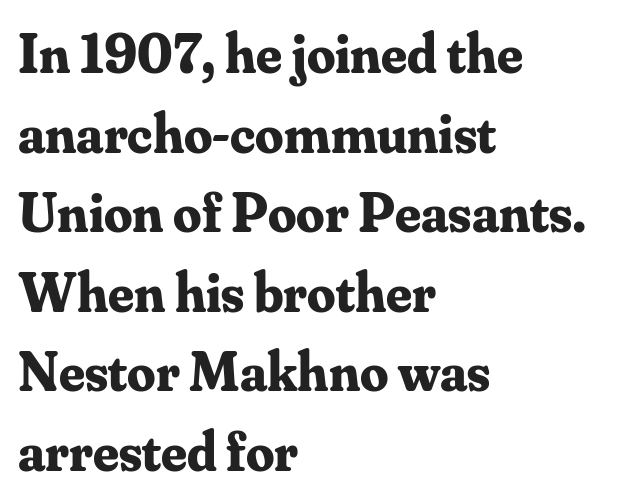
The image shows 56 px bold serif type, upright; set left-aligned, normal line spacing (1.42x), normal letter spacing, not underlined; medium stroke contrast and a small x-height.
